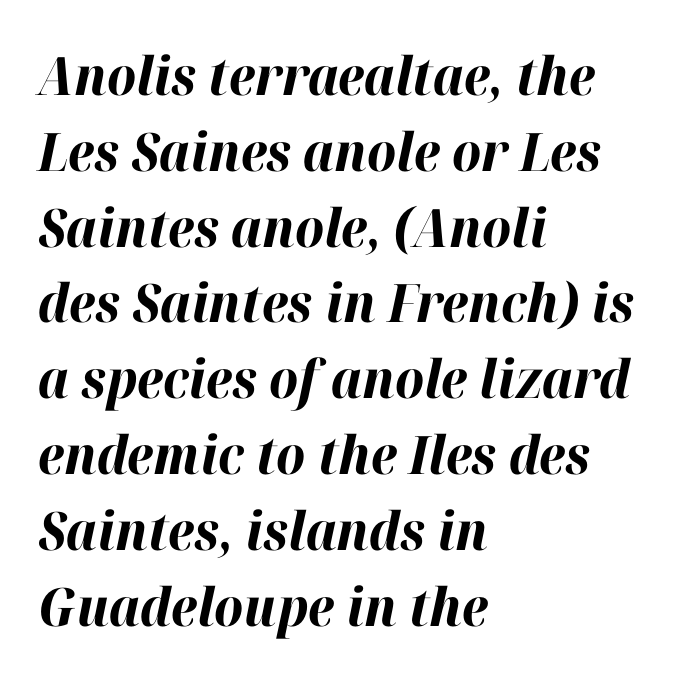
{"italic": "yes", "lean": "right", "slant_degrees": 12, "bold": "yes", "weight": "bold", "width": "normal", "stroke_contrast": "high", "x_height": "medium", "monospaced": "no", "underline": "no", "align": "left", "line_spacing": "normal", "line_spacing_ratio": 1.43, "letter_spacing": "normal", "letter_spacing_em": 0.0, "glyph_px": 53}
